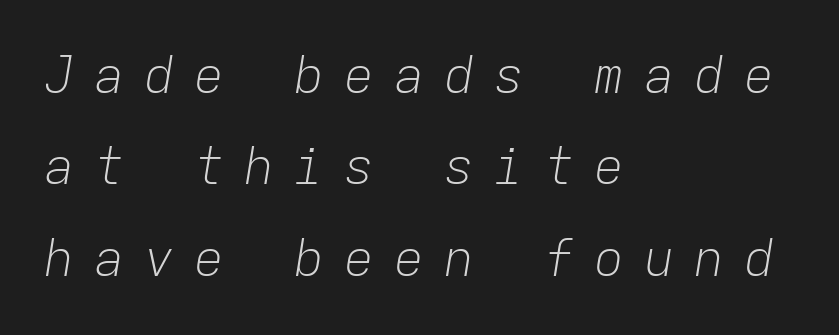
{"italic": "yes", "lean": "right", "slant_degrees": 9, "bold": "no", "weight": "light", "width": "normal", "stroke_contrast": "low", "x_height": "medium", "monospaced": "yes", "underline": "no", "align": "left", "line_spacing_ratio": 1.83, "letter_spacing": "wide", "letter_spacing_em": 0.4, "glyph_px": 50}
